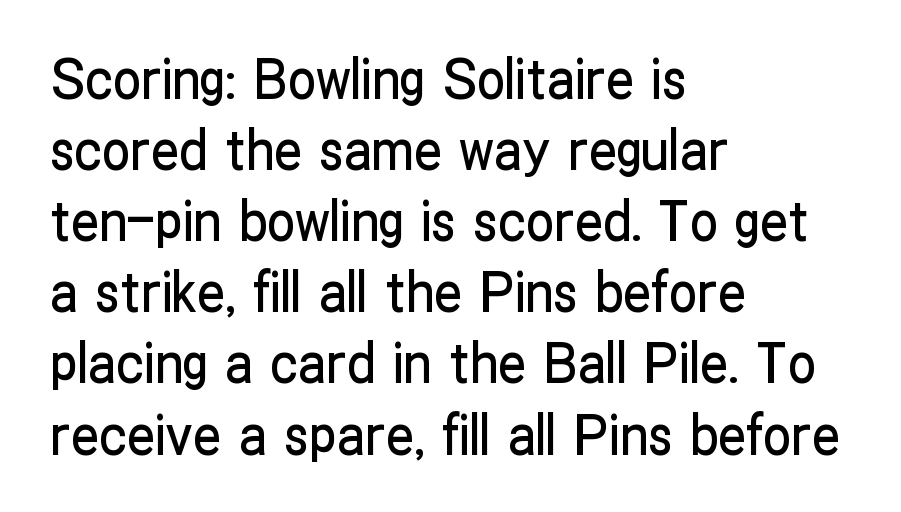
Here the designer chose a conventional face with non-uniform glyph widths. How would I describe the line gaps? Plain and ordinary. The string is rendered with underlining switched off. Is the block centered? No — it sits flush against the left margin. This is sans-serif lettering, the kind often seen on screens and signage.
